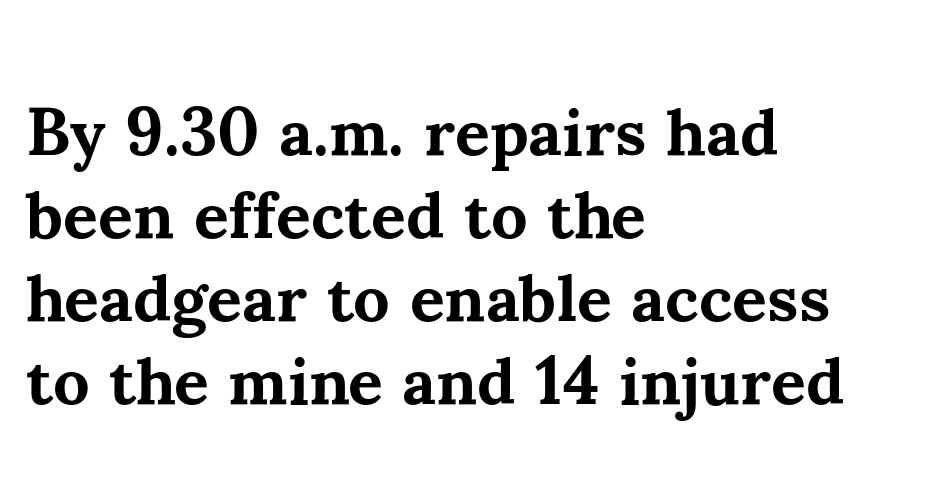
This sample uses an upright cut, with every glyph sitting square on the baseline. The face used here is proportionally spaced, like ordinary book or web type. What kind of face is this? One with serifs. Descenders are the only things crossing below the line.
